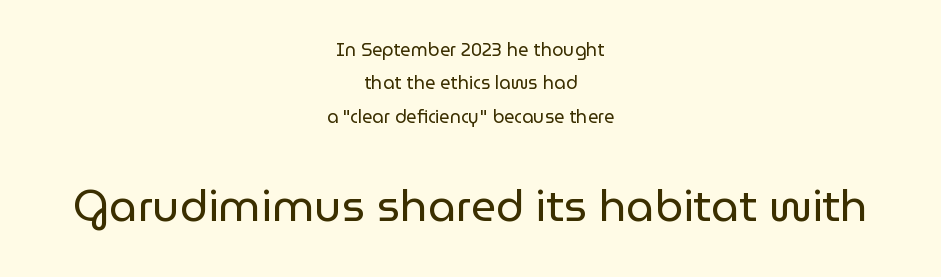
The paragraph shown floats in the horizontal middle. A student would notice the bottom passage is typeset larger than what precedes it. The space directly below the letters is spotless. Heft: none added — not bold. Font category for this specimen: sans-serif.
